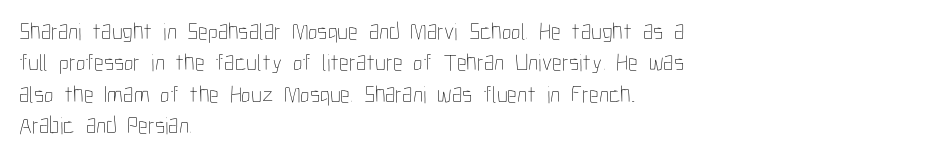
Q: Is the text bold? A: No.
Q: Is the text italic (slanted)? A: No, it is upright.
Q: Is the text underlined? A: No.
Q: How is the paragraph aligned? A: Left-aligned.
Q: Is the spacing between letters normal or unusually wide? A: Normal.
Q: Is the spacing between lines tight, normal or loose? A: Normal.
